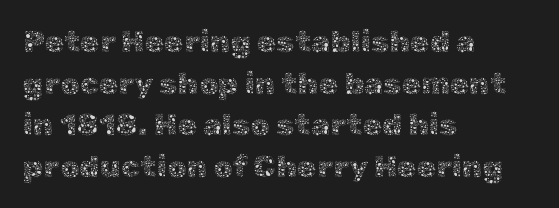
The image shows 31 px thin type, upright; set left-aligned, normal line spacing (1.34x), normal letter spacing, not underlined; a medium x-height.
